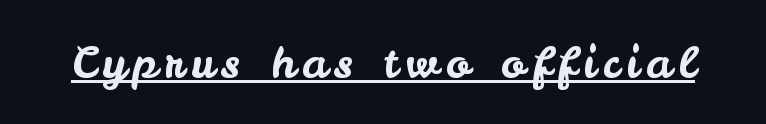
Underlined type. This rendering employs a face without finishing strokes, i.e., a sans-serif. This sample has the flowing, uneven cadence of proportional lettering.
